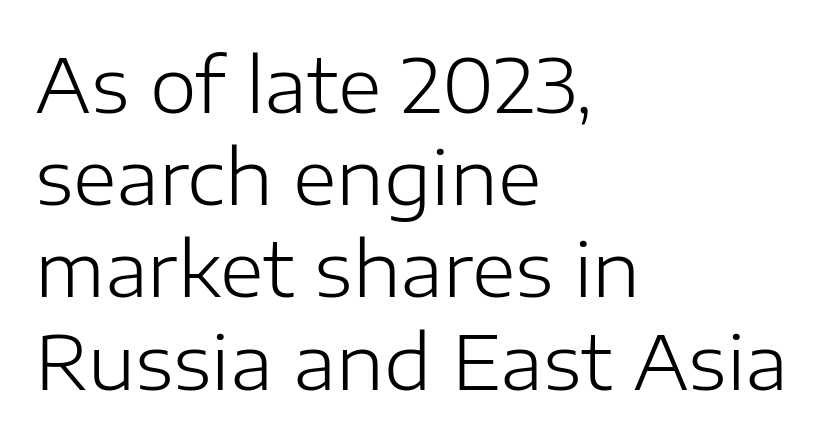
{"serif": "no", "italic": "no", "bold": "no", "weight": "light", "width": "normal", "stroke_contrast": "low", "x_height": "medium", "monospaced": "no", "underline": "no", "align": "left", "line_spacing_ratio": 1.23, "letter_spacing": "normal", "letter_spacing_em": 0.0, "glyph_px": 75}
